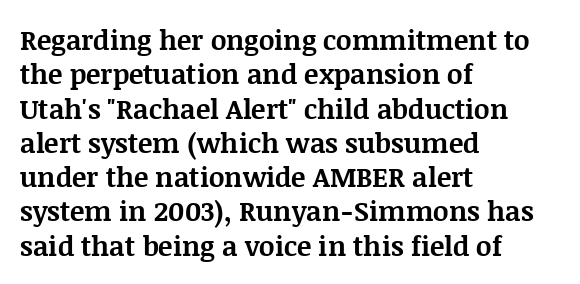
Q: Is the text bold? A: Yes.
Q: Is the text italic (slanted)? A: No, it is upright.
Q: Is the text underlined? A: No.
Q: How is the paragraph aligned? A: Left-aligned.
Q: Is the spacing between letters normal or unusually wide? A: Normal.
Q: Is the spacing between lines tight, normal or loose? A: Normal.
